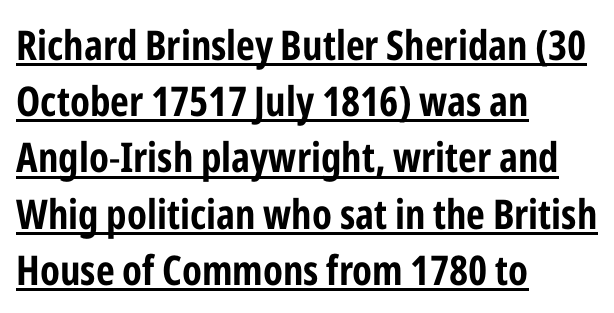
{"serif": "no", "italic": "no", "width": "condensed", "stroke_contrast": "low", "x_height": "medium", "monospaced": "no", "underline": "yes", "align": "left", "line_spacing": "normal", "line_spacing_ratio": 1.37, "letter_spacing": "normal", "letter_spacing_em": 0.0, "glyph_px": 41}
